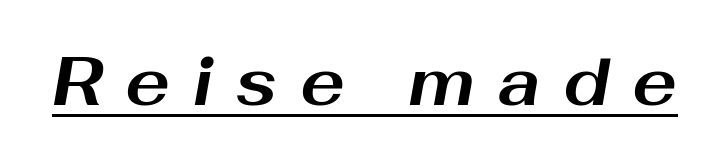
The tracking jumps out immediately: characters are airy and widely separated. The text carries the slant typical of an italic or oblique font. Looks like regular typesetting: each glyph gets only the width it needs. The characters look thick and weighty, a clear bold.
